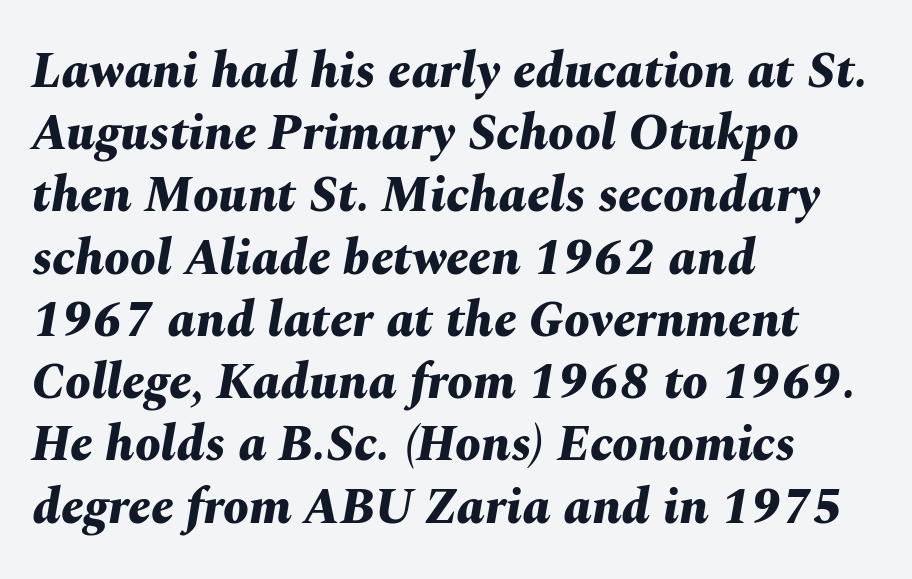
{"italic": "yes", "lean": "right", "slant_degrees": 10, "bold": "yes", "weight": "bold", "width": "normal", "stroke_contrast": "medium", "x_height": "medium", "monospaced": "no", "underline": "no", "align": "left", "line_spacing_ratio": 1.22, "letter_spacing": "normal", "letter_spacing_em": 0.0, "glyph_px": 51}
